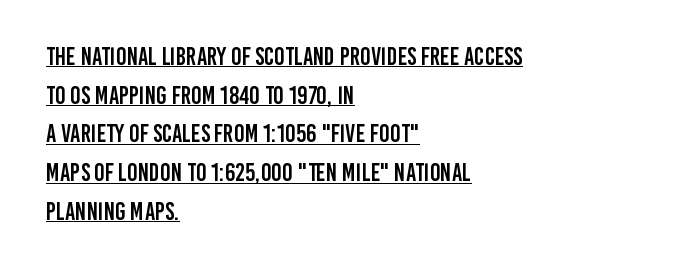
The image shows 25 px text type, upright; set left-aligned, normal line spacing (1.55x), normal letter spacing, underlined.
